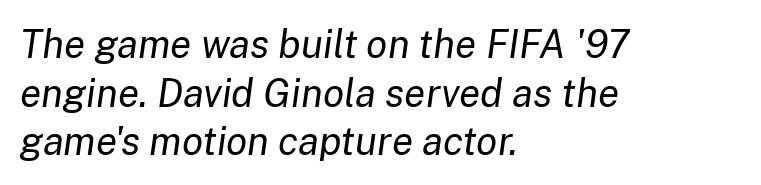
Q: Is the text bold? A: No.
Q: Is the text italic (slanted)? A: Yes, it leans right by about 8 degrees.
Q: Is the text underlined? A: No.
Q: How is the paragraph aligned? A: Left-aligned.
Q: Is the spacing between letters normal or unusually wide? A: Normal.
Q: Is the spacing between lines tight, normal or loose? A: Normal.
Q: Width (condensed, normal, or wide)? A: Normal.
Q: Stroke contrast? A: Low.
Q: x-height? A: Medium.
Q: Monospaced? A: No.
